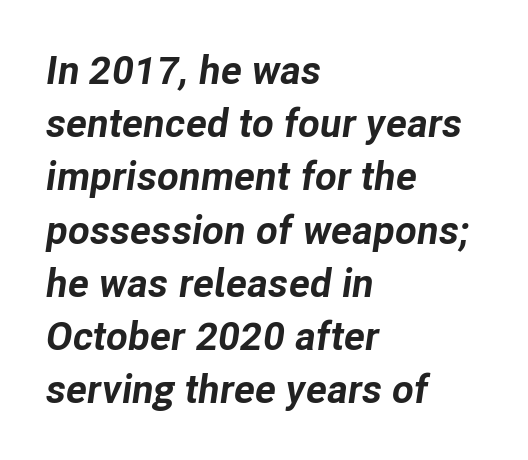
Q: Is the text bold? A: Yes.
Q: Is the text italic (slanted)? A: Yes, it leans right by about 8 degrees.
Q: Is the text underlined? A: No.
Q: How is the paragraph aligned? A: Left-aligned.
Q: Is the spacing between letters normal or unusually wide? A: Normal.
Q: Is the spacing between lines tight, normal or loose? A: Normal.
Q: Width (condensed, normal, or wide)? A: Normal.
Q: Stroke contrast? A: Low.
Q: x-height? A: Medium.
Q: Monospaced? A: No.
